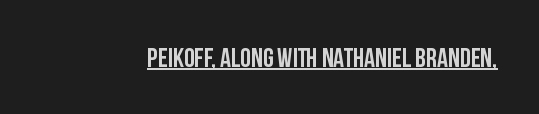
{"italic": "no", "bold": "yes", "underline": "yes", "letter_spacing": "normal", "letter_spacing_em": 0.0, "glyph_px": 27}
